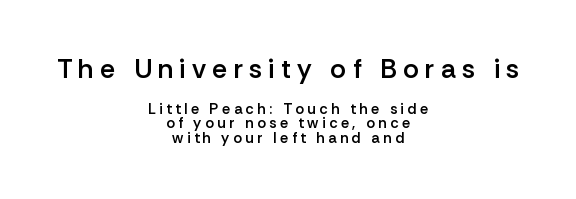
The image shows 27 px text type, upright; set centered, tight line spacing (0.97x), unusually wide letter spacing (+0.23 em), not underlined; the first (top) block is 1.8x larger.
